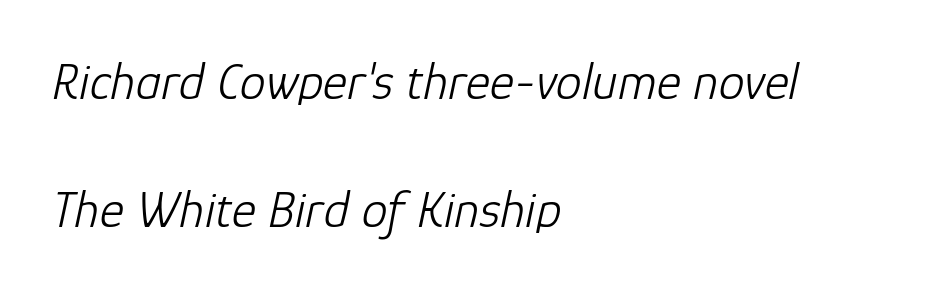
The face used here is proportionally spaced, like ordinary book or web type. Each new line begins a long way beneath the previous one. Letters rest on an invisible, unmarked baseline. Casual observation: everything's shoved over to the left.
